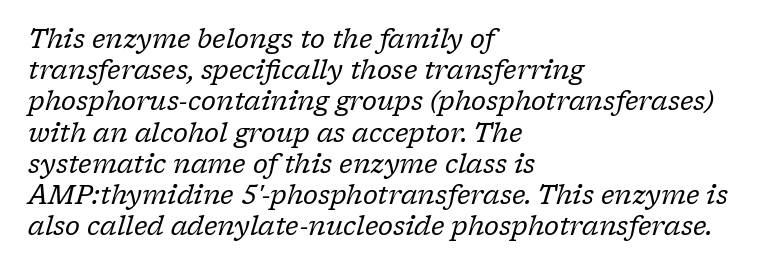
{"italic": "yes", "lean": "right", "slant_degrees": 17, "bold": "no", "underline": "no", "align": "left", "line_spacing_ratio": 1.2, "letter_spacing": "normal", "letter_spacing_em": 0.0, "glyph_px": 26}
